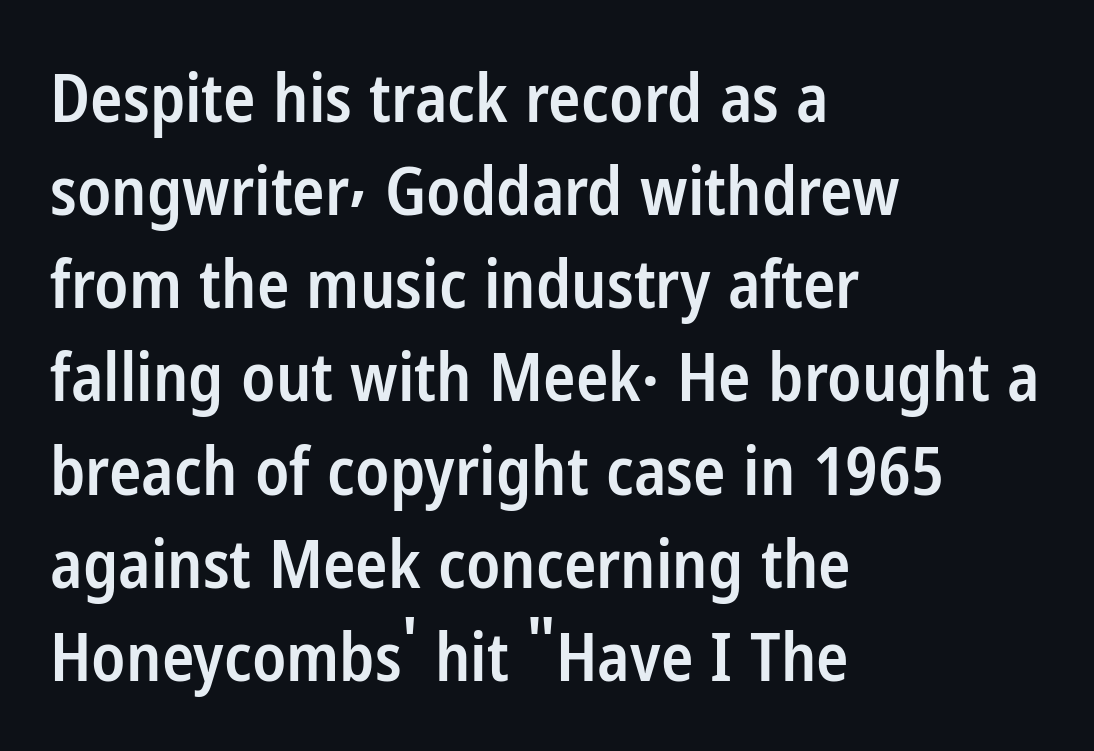
The image shows 67 px semibold, condensed sans-serif type, upright; set left-aligned, normal line spacing (1.39x), normal letter spacing, not underlined; low stroke contrast and a medium x-height.
